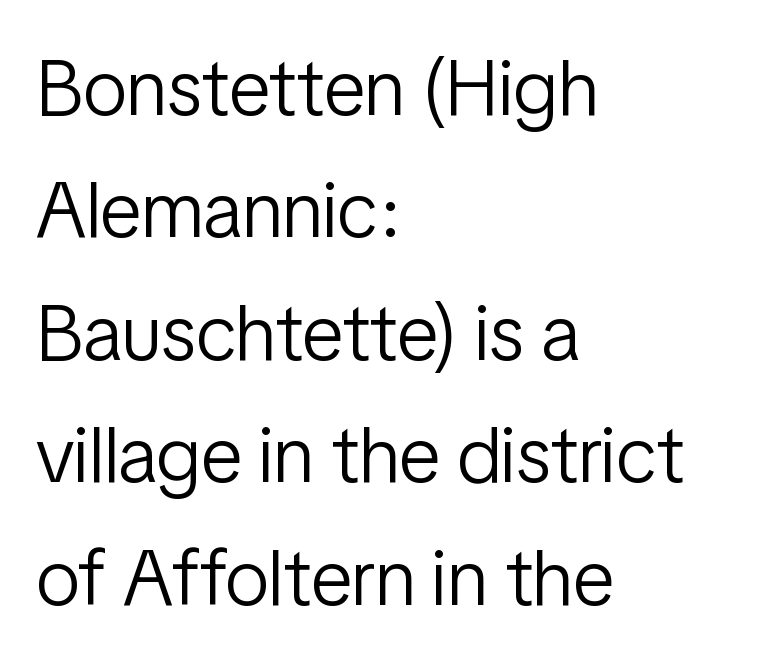
The image shows 79 px light, condensed sans-serif type, upright; set left-aligned, normal line spacing (1.55x), normal letter spacing, not underlined; low stroke contrast and a medium x-height.
